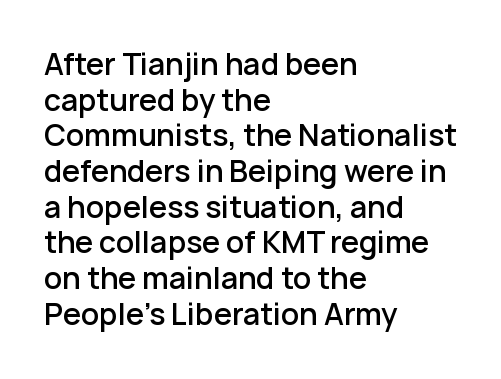
Q: Is the text bold? A: Semi-bold.
Q: Is the text italic (slanted)? A: No, it is upright.
Q: Is the typeface a serif or a sans-serif typeface? A: Sans-serif.
Q: Is the text underlined? A: No.
Q: How is the paragraph aligned? A: Left-aligned.
Q: Is the spacing between letters normal or unusually wide? A: Normal.
Q: Width (condensed, normal, or wide)? A: Normal.
Q: Stroke contrast? A: Low.
Q: x-height? A: Medium.
Q: Monospaced? A: No.
